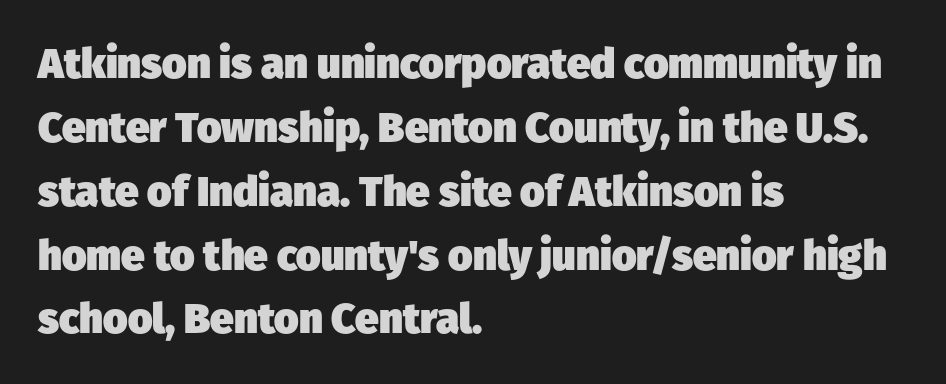
The image shows 42 px heavy sans-serif type; set left-aligned, normal line spacing (1.52x), normal letter spacing, not underlined; low stroke contrast and a medium x-height.
